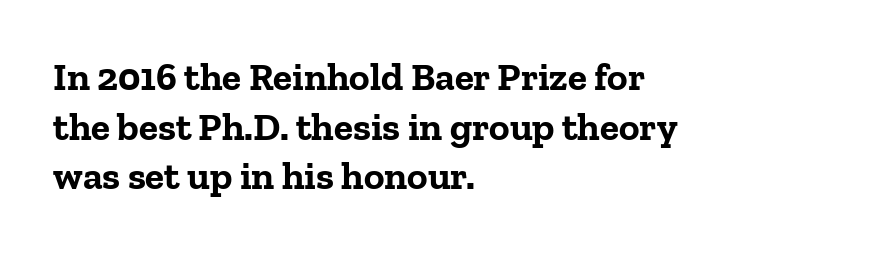
{"serif": "yes", "italic": "no", "bold": "yes", "weight": "bold", "width": "normal", "stroke_contrast": "low", "x_height": "medium", "monospaced": "no", "underline": "no", "align": "left", "line_spacing": "normal", "line_spacing_ratio": 1.27, "letter_spacing": "normal", "letter_spacing_em": 0.0, "glyph_px": 39}
